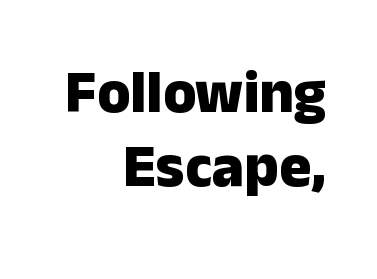
Q: Is the text bold? A: Yes.
Q: Is the text italic (slanted)? A: No, it is upright.
Q: Is the typeface a serif or a sans-serif typeface? A: Sans-serif.
Q: Is the text underlined? A: No.
Q: How is the paragraph aligned? A: Right-aligned.
Q: Is the spacing between letters normal or unusually wide? A: Normal.
Q: Width (condensed, normal, or wide)? A: Normal.
Q: Stroke contrast? A: Low.
Q: x-height? A: Medium.
Q: Monospaced? A: No.
